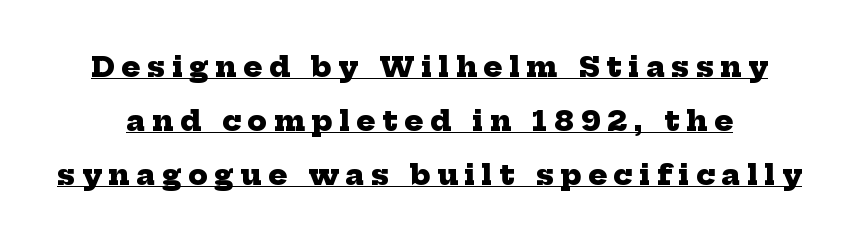
The words here are underlined. Compared with typical body copy, the letter spacing here is much looser. A typesetter would call this proportional, since set widths differ per character. What weight is shown? A full bold with thick strokes. Loosely led — the rows are spread out. The letters carry serifs — small finishing strokes at the ends of their stems.
